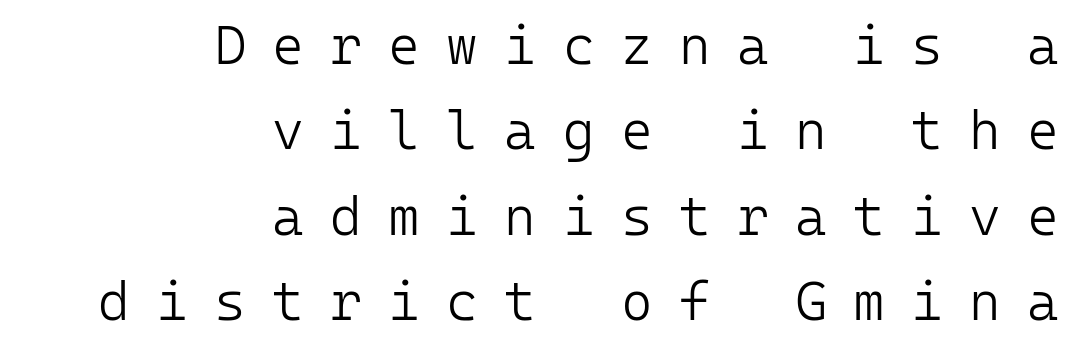
Q: Is the text bold? A: No.
Q: Is the text italic (slanted)? A: No, it is upright.
Q: Is the typeface a serif or a sans-serif typeface? A: Sans-serif.
Q: Is the text underlined? A: No.
Q: How is the paragraph aligned? A: Right-aligned.
Q: Is the spacing between letters normal or unusually wide? A: Unusually wide.
Q: Is the spacing between lines tight, normal or loose? A: Normal.
Q: Width (condensed, normal, or wide)? A: Normal.
Q: Stroke contrast? A: Low.
Q: x-height? A: Medium.
Q: Monospaced? A: Yes.
